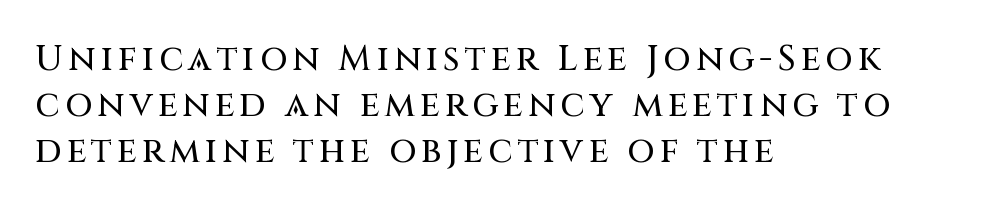
Q: Is the text italic (slanted)? A: No, it is upright.
Q: Is the typeface a serif or a sans-serif typeface? A: Sans-serif.
Q: Is the text underlined? A: No.
Q: How is the paragraph aligned? A: Left-aligned.
Q: Is the spacing between lines tight, normal or loose? A: Normal.
Q: Width (condensed, normal, or wide)? A: Normal.
Q: Stroke contrast? A: Medium.
Q: x-height? A: Large.
Q: Monospaced? A: No.
